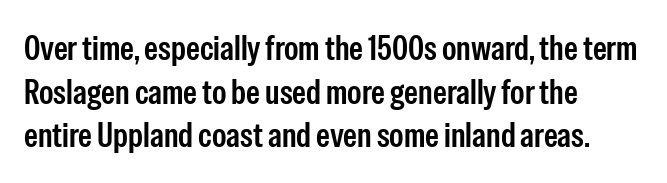
Q: Is the text italic (slanted)? A: No, it is upright.
Q: Is the typeface a serif or a sans-serif typeface? A: Sans-serif.
Q: Is the text underlined? A: No.
Q: How is the paragraph aligned? A: Left-aligned.
Q: Is the spacing between letters normal or unusually wide? A: Normal.
Q: Is the spacing between lines tight, normal or loose? A: Normal.
Q: Width (condensed, normal, or wide)? A: Condensed.
Q: Stroke contrast? A: Low.
Q: x-height? A: Medium.
Q: Monospaced? A: No.
